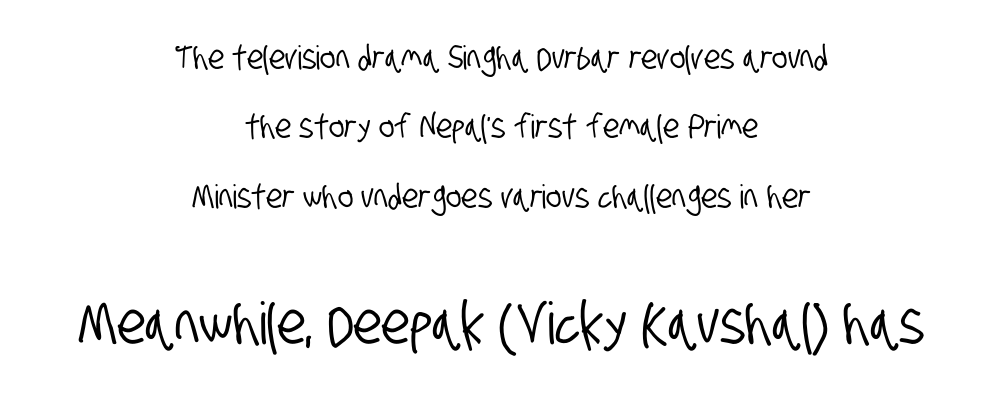
Q: Is the typeface a serif or a sans-serif typeface? A: Sans-serif.
Q: Is the text underlined? A: No.
Q: How is the paragraph aligned? A: Centered.
Q: Is the spacing between letters normal or unusually wide? A: Normal.
Q: Is the spacing between lines tight, normal or loose? A: Loose.
Q: Which block of text is set in a larger size, the first (top) or the second (bottom)? A: The second (bottom) one.
Q: Width (condensed, normal, or wide)? A: Condensed.
Q: Stroke contrast? A: Low.
Q: x-height? A: Large.
Q: Monospaced? A: No.
